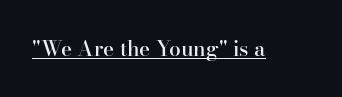
Upright lettering throughout. Nothing unusual about the tracking: characters are spaced as the font intends. This sample carries an underscore along the baseline area. How heavy is the stroke? Medium-heavy — a semibold, shy of bold.
